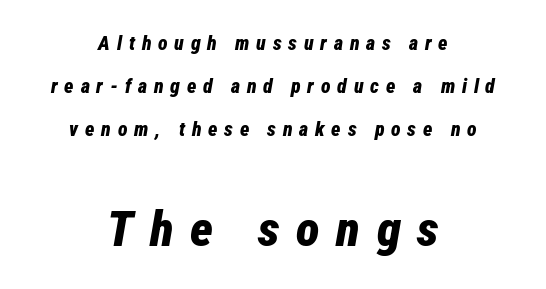
Loose tracking; the words dissolve into strings of separated letters. Character widths vary here, with narrow letters taking less room than wide ones. The letters are bold, with thick, heavy strokes. The glyphs are unaccompanied by any horizontal stroke below them. Would a proofreader flag this as italicized? Yes.
